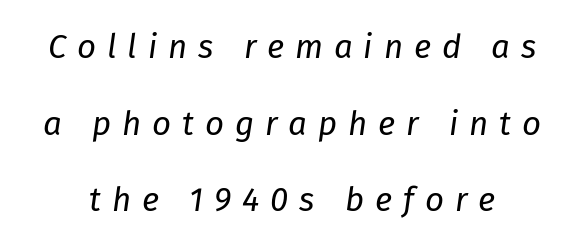
The image shows 33 px regular-weight type, italic (leaning right); set loose line spacing (2.32x), unusually wide letter spacing (+0.33 em), not underlined; low stroke contrast and a medium x-height.
